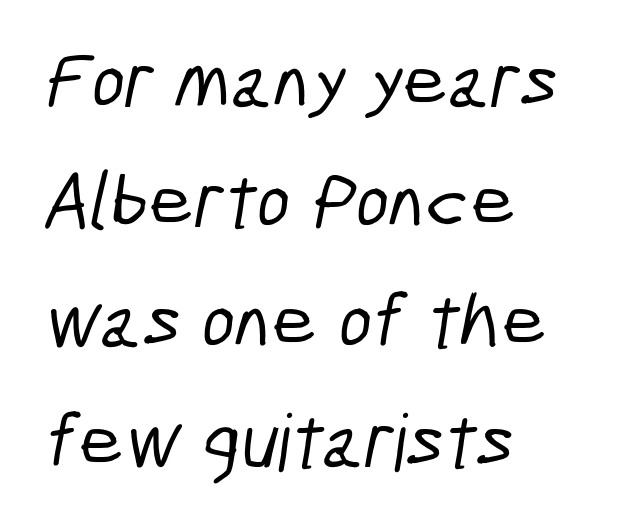
The image shows 79 px condensed sans-serif type; set left-aligned, normal line spacing (1.52x), normal letter spacing, not underlined; low stroke contrast and a medium x-height.
